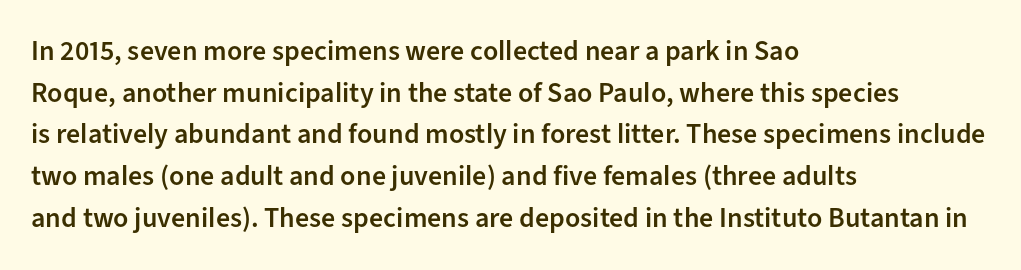
Is the type bold? Partly — it's a semibold, heavier than regular but not fully bold. Glance below the letters and you will spot only blank space. These lines keep a tight, regular rhythm from letter to letter. Do the characters align in a grid? No, the font is proportional. Observe the absence of serifs on each vertical stroke in this sample.
